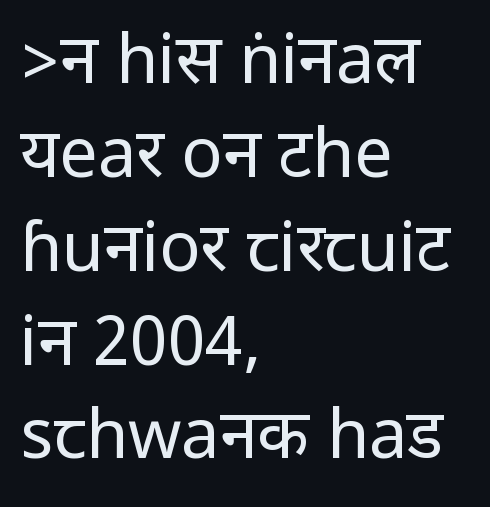
Each new line begins a customary step beneath the previous one. Has an underline been added? It has not. Each stroke keeps to a modest, everyday thickness or less. The paragraph shown leans on its left margin. Font category for this specimen: sans-serif.
